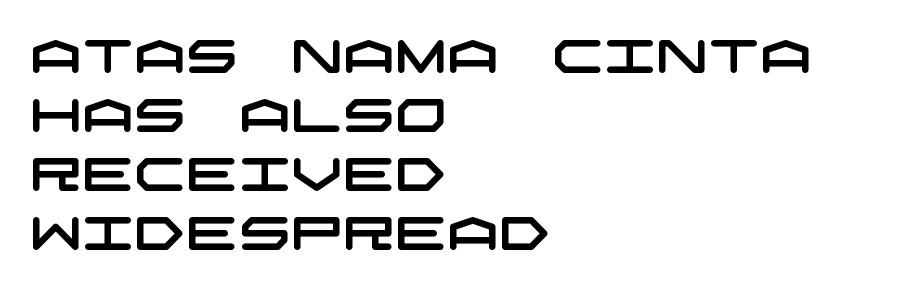
To sum up the face: it is a sans, with no serifs. Beneath every word, the page is bare. This rendering leaves character spacing at its baseline value. The compositor pushed each line to the left boundary. This block has exactly the height ordinary leading produces.
